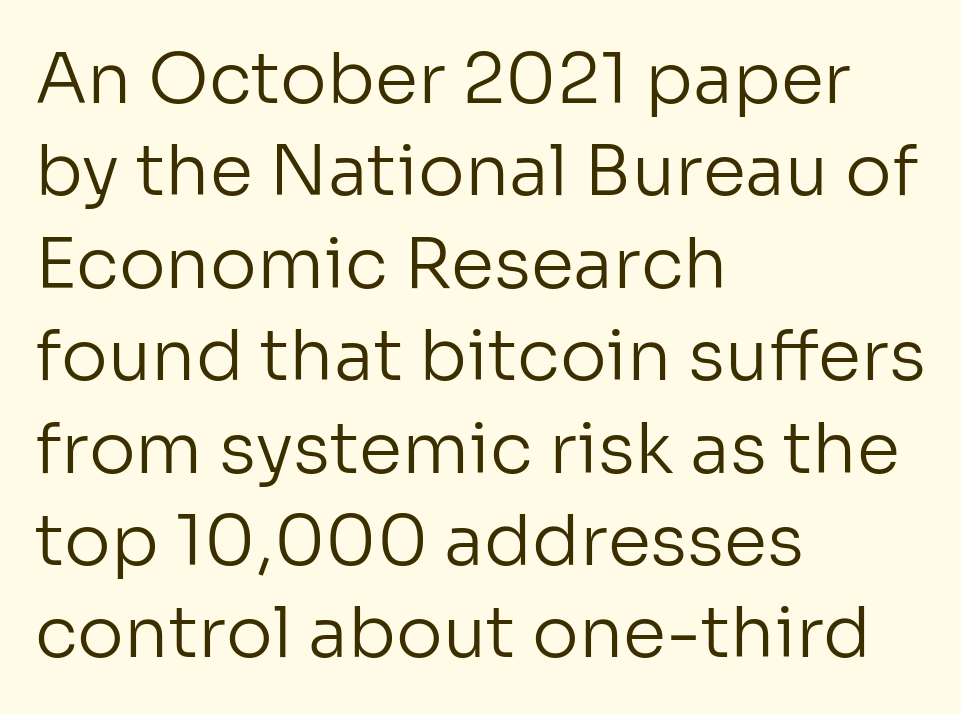
The passage shown is not underscored anywhere. To sum up the face: it is a sans, with no serifs. Looks like regular typesetting: each glyph gets only the width it needs. The weight tops out at a normal text grade.
